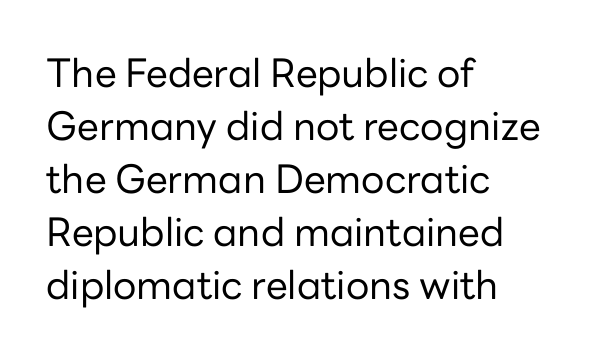
Q: Is the text bold? A: No.
Q: Is the text italic (slanted)? A: No, it is upright.
Q: Is the typeface a serif or a sans-serif typeface? A: Sans-serif.
Q: Is the text underlined? A: No.
Q: How is the paragraph aligned? A: Left-aligned.
Q: Is the spacing between letters normal or unusually wide? A: Normal.
Q: Is the spacing between lines tight, normal or loose? A: Normal.
Q: Width (condensed, normal, or wide)? A: Normal.
Q: Stroke contrast? A: Low.
Q: x-height? A: Medium.
Q: Monospaced? A: No.
